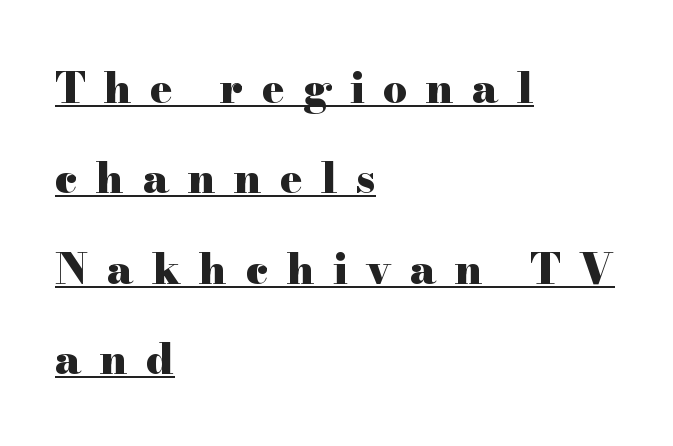
Observe the wide spacing: letters keep a clear distance from each other. You could fit nearly another row in the gap between these rows. Chunky letters — that's bold for sure. A roman cut, with each character standing at attention. Check where the strokes stop: tiny serifs finish them off. Varying glyph widths throughout — classic text-font behaviour.
